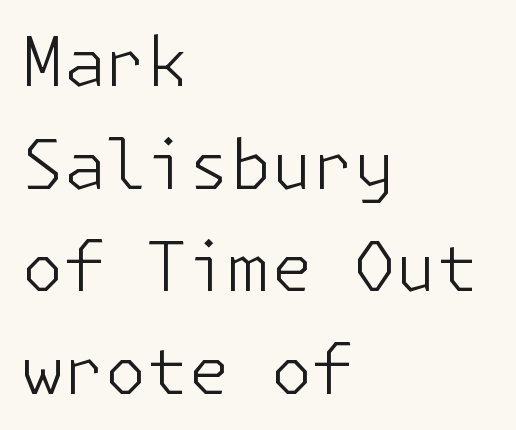
{"serif": "no", "italic": "no", "bold": "no", "weight": "light", "width": "normal", "stroke_contrast": "low", "x_height": "medium", "underline": "no", "align": "left", "line_spacing": "normal", "line_spacing_ratio": 1.53, "letter_spacing": "normal", "letter_spacing_em": 0.0, "glyph_px": 67}
